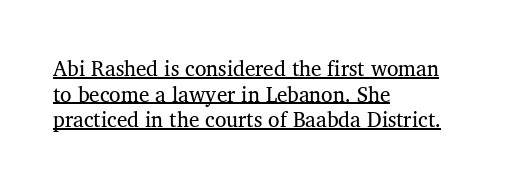
The image shows 21 px text type, upright; set left-aligned, line spacing 1.22x, normal letter spacing, underlined.
